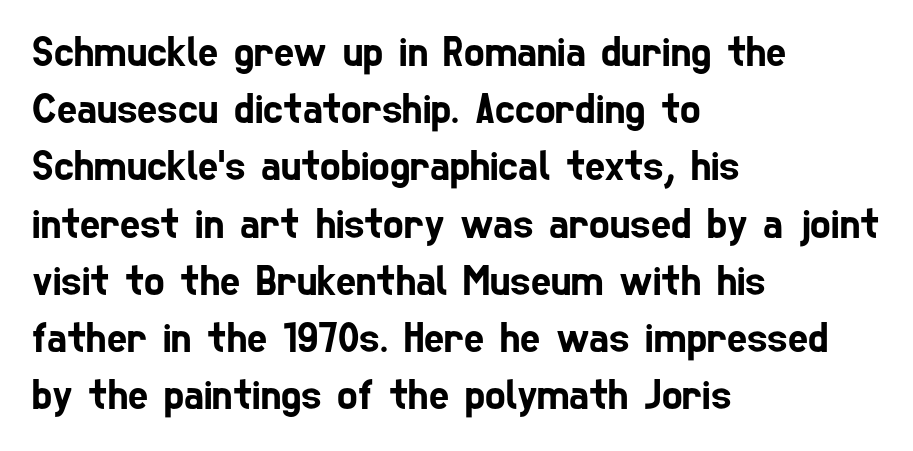
Q: Is the typeface a serif or a sans-serif typeface? A: Sans-serif.
Q: Is the text underlined? A: No.
Q: How is the paragraph aligned? A: Left-aligned.
Q: Is the spacing between letters normal or unusually wide? A: Normal.
Q: Is the spacing between lines tight, normal or loose? A: Normal.
Q: Width (condensed, normal, or wide)? A: Condensed.
Q: Stroke contrast? A: Low.
Q: x-height? A: Medium.
Q: Monospaced? A: No.
